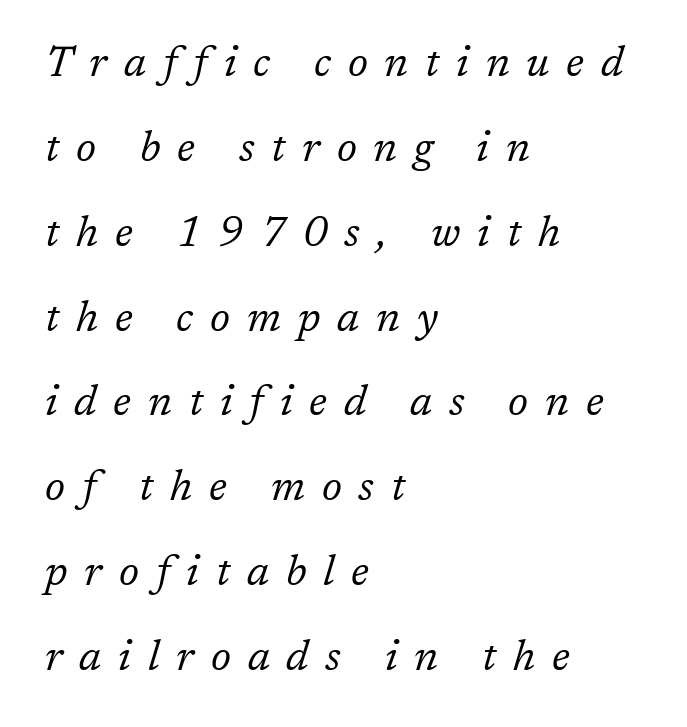
Q: Is the text bold? A: No.
Q: Is the text italic (slanted)? A: Yes, it leans right by about 17 degrees.
Q: Is the typeface a serif or a sans-serif typeface? A: Serif.
Q: Is the text underlined? A: No.
Q: How is the paragraph aligned? A: Left-aligned.
Q: Is the spacing between letters normal or unusually wide? A: Unusually wide.
Q: Is the spacing between lines tight, normal or loose? A: Loose.
Q: Width (condensed, normal, or wide)? A: Normal.
Q: Stroke contrast? A: Low.
Q: x-height? A: Medium.
Q: Monospaced? A: No.
